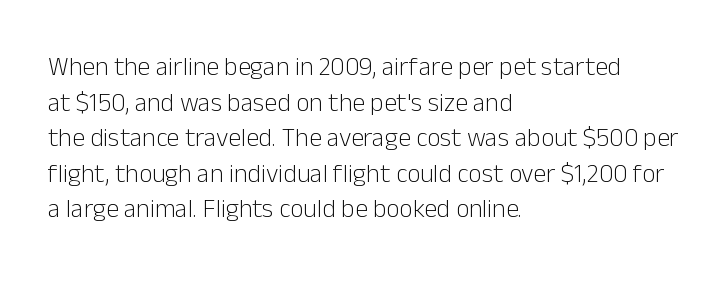
The line texture is even and compact thanks to regular tracking. Honestly, the row spacing looks completely unremarkable. Every row of glyphs begins at an identical x-position on the left. The letters stand straight up with perfectly vertical stems. Stroke thickness stays within the range of a standard reading face or lighter. Unmarked baselines from the first word to the last.
